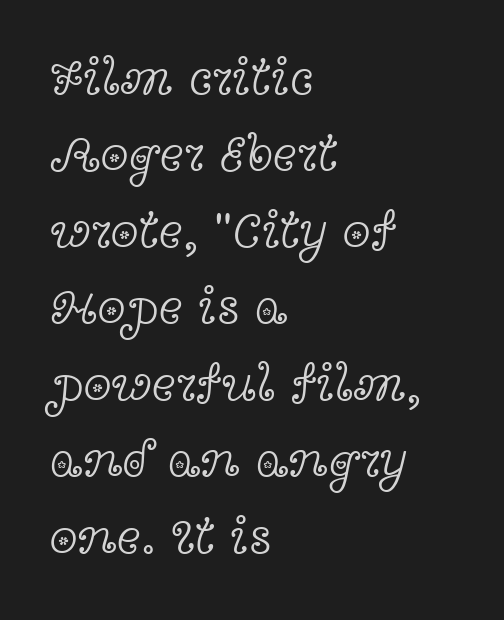
A typesetter would label this face a serif. Varying glyph widths throughout — classic text-font behaviour. Posture: upright roman. The passage shown has conventional tracking throughout. Clear beneath every line of the passage.
